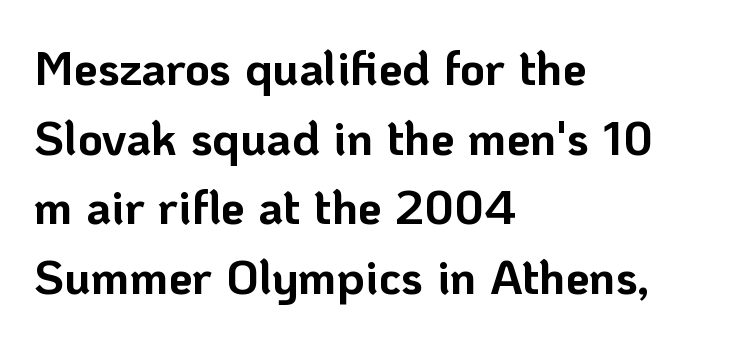
All the whitespace from short lines collects on the right. Is this a fixed-width face? No — the glyphs have proportional, varying widths. The designer left line spacing at the default. The glyphs are unaccompanied by any horizontal stroke below them. The passage shown is typeset with a sans-serif family. Each word holds together tightly as a unit, with standard inter-letter gaps.
